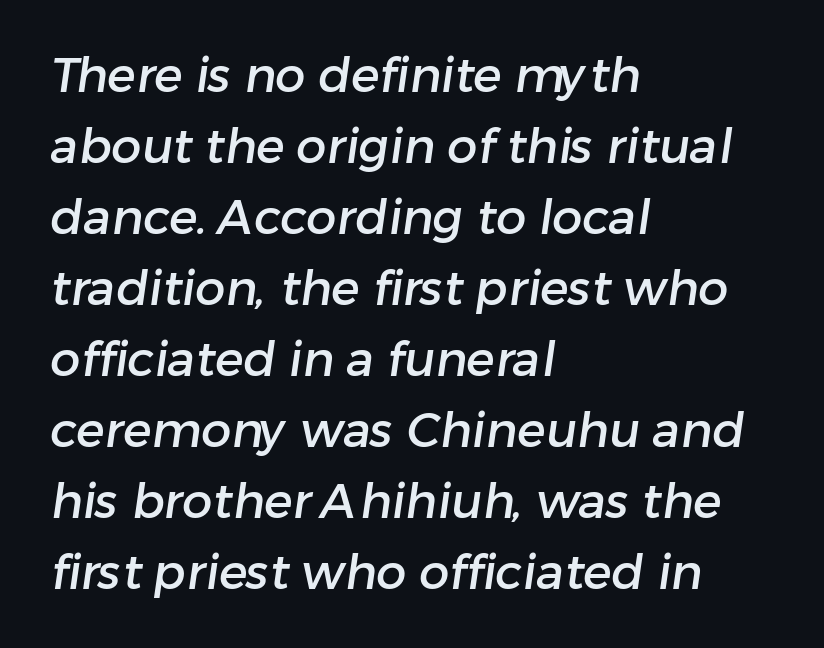
The rendering anchors every line to the left-hand side. What kind of face is this? One without serifs — a sans. Nothing unusual about the tracking: characters are spaced as the font intends. Bare-footed words on every line. Rows of type keep a routine distance in the vertical direction.
